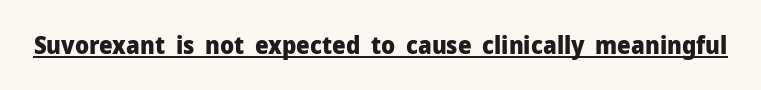
{"italic": "no", "bold": "yes", "underline": "yes", "letter_spacing": "normal", "letter_spacing_em": 0.0, "glyph_px": 24}
